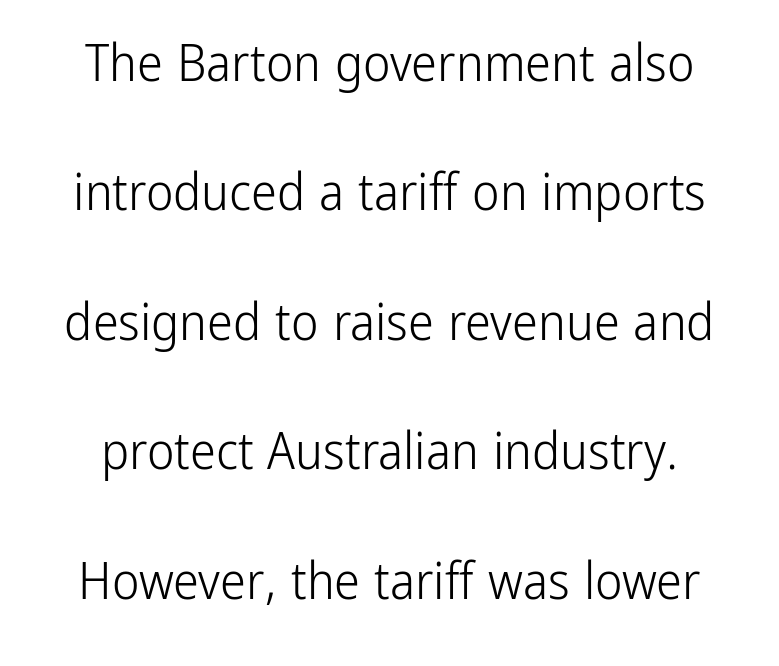
Q: Is the text bold? A: No.
Q: Is the text italic (slanted)? A: No, it is upright.
Q: Is the typeface a serif or a sans-serif typeface? A: Sans-serif.
Q: Is the text underlined? A: No.
Q: Is the spacing between letters normal or unusually wide? A: Normal.
Q: Is the spacing between lines tight, normal or loose? A: Loose.
Q: Width (condensed, normal, or wide)? A: Condensed.
Q: Stroke contrast? A: Low.
Q: x-height? A: Medium.
Q: Monospaced? A: No.
